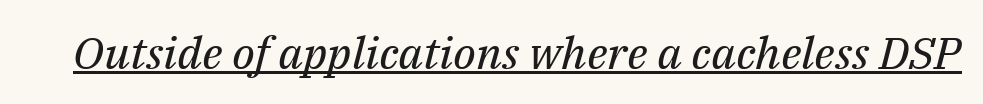
Q: Is the text bold? A: No.
Q: Is the text italic (slanted)? A: Yes, it leans right by about 14 degrees.
Q: Is the typeface a serif or a sans-serif typeface? A: Serif.
Q: Is the text underlined? A: Yes.
Q: Is the spacing between letters normal or unusually wide? A: Normal.
Q: Width (condensed, normal, or wide)? A: Normal.
Q: Stroke contrast? A: Medium.
Q: x-height? A: Medium.
Q: Monospaced? A: No.
